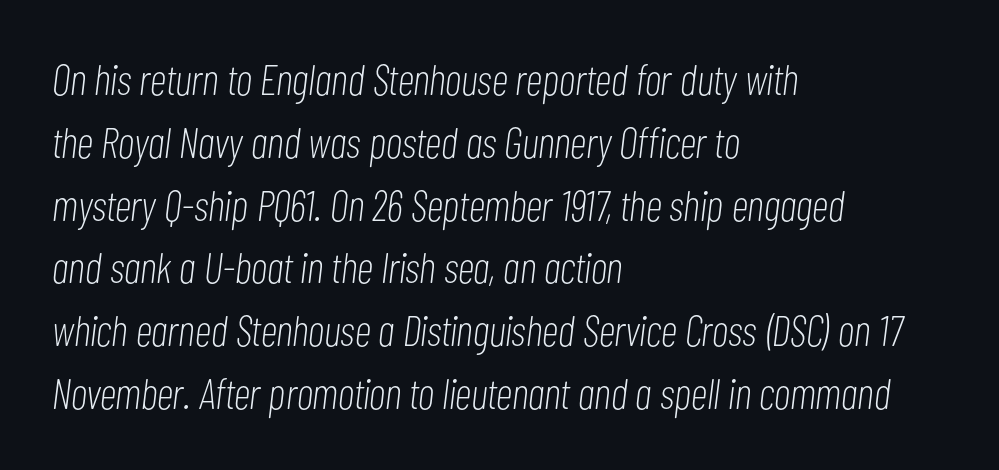
The image shows 43 px light, condensed type, italic (leaning right); set left-aligned, normal line spacing (1.46x), normal letter spacing, not underlined; low stroke contrast and a medium x-height.
